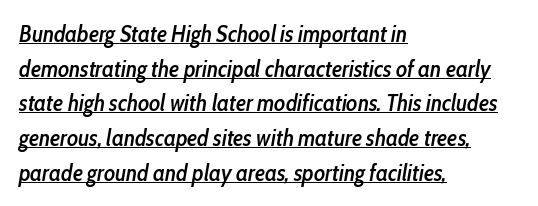
Each line starts at the same left margin while the right side varies. The lettering is marked with a stroke running underneath it. Every character sits at an angle, as italics do. Every letter is mildly thick-stroked: semibold rather than bold.
